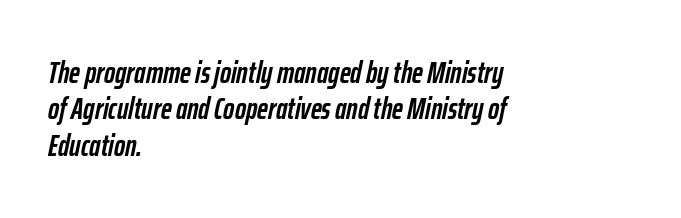
{"italic": "yes", "lean": "right", "slant_degrees": 12, "bold": "yes", "weight": "semibold", "width": "condensed", "stroke_contrast": "low", "x_height": "medium", "monospaced": "no", "underline": "no", "align": "left", "line_spacing_ratio": 1.21, "letter_spacing": "normal", "letter_spacing_em": 0.0, "glyph_px": 30}
